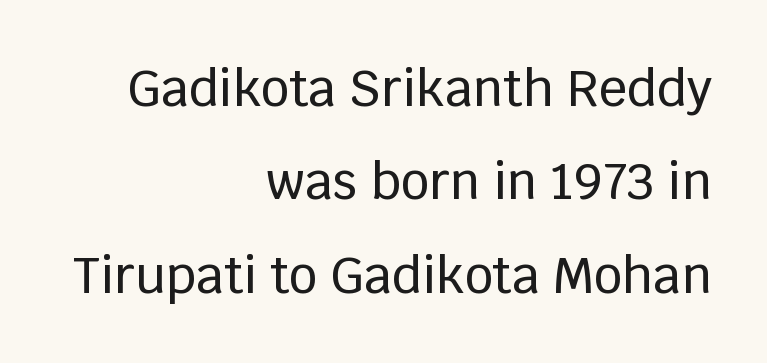
The image shows 50 px sans-serif type, upright; set right-aligned, line spacing 1.87x, normal letter spacing, not underlined; low stroke contrast and a large x-height.
